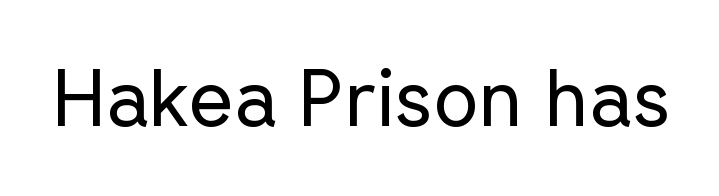
{"serif": "no", "italic": "no", "bold": "no", "weight": "regular", "width": "normal", "stroke_contrast": "low", "x_height": "medium", "monospaced": "no", "underline": "no", "letter_spacing": "normal", "letter_spacing_em": 0.0, "glyph_px": 78}
